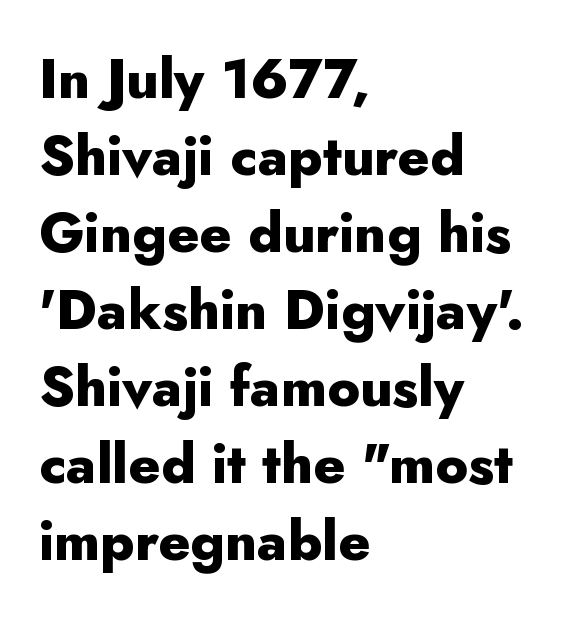
Q: Is the text bold? A: Yes.
Q: Is the text italic (slanted)? A: No, it is upright.
Q: Is the typeface a serif or a sans-serif typeface? A: Sans-serif.
Q: Is the text underlined? A: No.
Q: How is the paragraph aligned? A: Left-aligned.
Q: Is the spacing between letters normal or unusually wide? A: Normal.
Q: Is the spacing between lines tight, normal or loose? A: Normal.
Q: Width (condensed, normal, or wide)? A: Normal.
Q: Stroke contrast? A: Low.
Q: x-height? A: Small.
Q: Monospaced? A: No.
